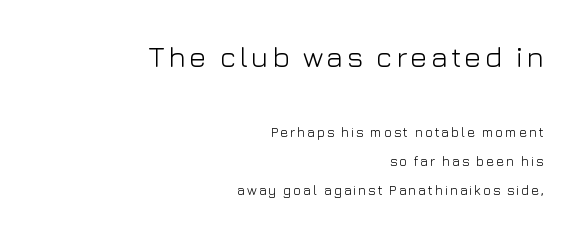
Q: Is the text bold? A: No.
Q: Is the text italic (slanted)? A: No, it is upright.
Q: Is the typeface a serif or a sans-serif typeface? A: Sans-serif.
Q: Is the text underlined? A: No.
Q: How is the paragraph aligned? A: Right-aligned.
Q: Is the spacing between lines tight, normal or loose? A: Loose.
Q: Which block of text is set in a larger size, the first (top) or the second (bottom)? A: The first (top) one.
Q: Width (condensed, normal, or wide)? A: Normal.
Q: Stroke contrast? A: Low.
Q: x-height? A: Medium.
Q: Monospaced? A: No.
